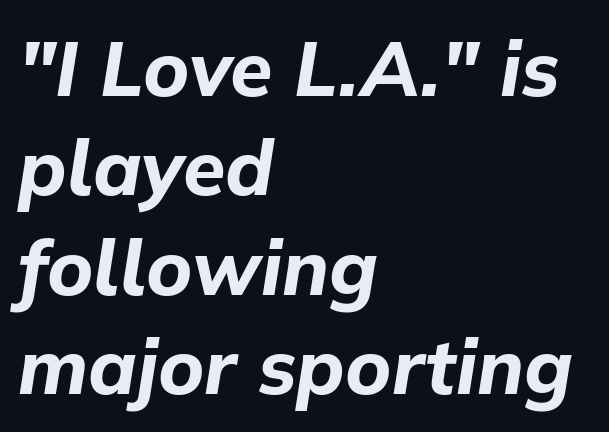
Q: Is the text bold? A: Yes.
Q: Is the text italic (slanted)? A: Yes, it leans right by about 9 degrees.
Q: Is the text underlined? A: No.
Q: How is the paragraph aligned? A: Left-aligned.
Q: Is the spacing between letters normal or unusually wide? A: Normal.
Q: Is the spacing between lines tight, normal or loose? A: Normal.
Q: Width (condensed, normal, or wide)? A: Normal.
Q: Stroke contrast? A: Low.
Q: x-height? A: Medium.
Q: Monospaced? A: No.
